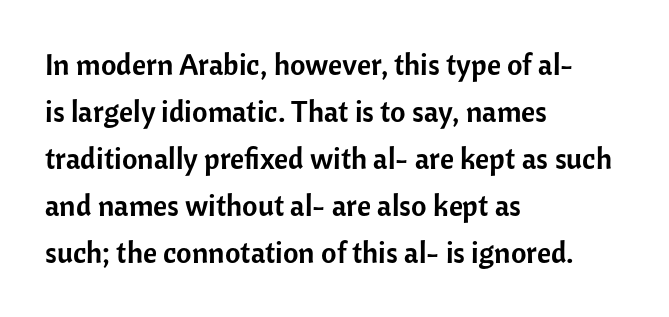
Vertical strokes here are truly vertical. The letters carry no serifs — their stems end cleanly without finishing strokes. Note the varied advance widths — an 'i' is clearly narrower than an 'm'. Is there much room between lines? A standard amount, neither cramped nor airy. The passage shown is not underscored anywhere.
